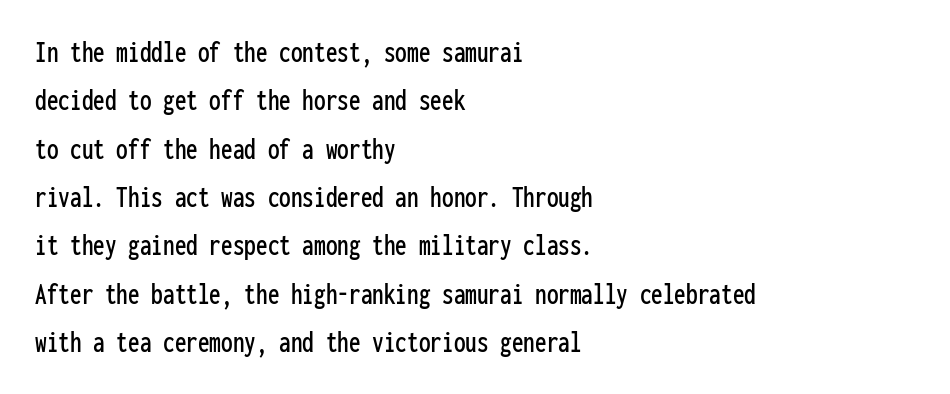
Q: Is the text italic (slanted)? A: No, it is upright.
Q: Is the typeface a serif or a sans-serif typeface? A: Sans-serif.
Q: Is the text underlined? A: No.
Q: How is the paragraph aligned? A: Left-aligned.
Q: Is the spacing between letters normal or unusually wide? A: Normal.
Q: Is the spacing between lines tight, normal or loose? A: Normal.
Q: Width (condensed, normal, or wide)? A: Condensed.
Q: Stroke contrast? A: Low.
Q: x-height? A: Medium.
Q: Monospaced? A: Yes.
